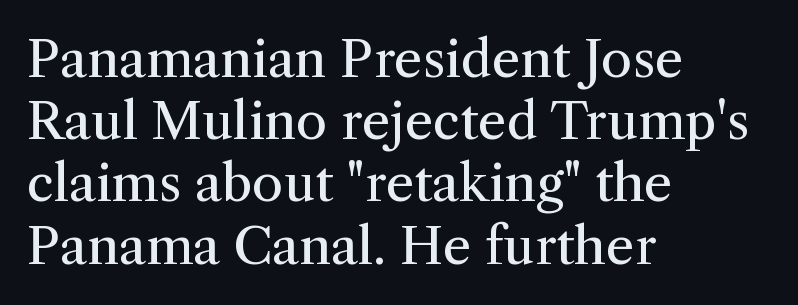
Does extra space separate the letters? No, they use regular spacing. These lines stack with their left ends in a neat column. In terms of letterform style, serifs are clearly present. The passage shown is not underscored anywhere.
